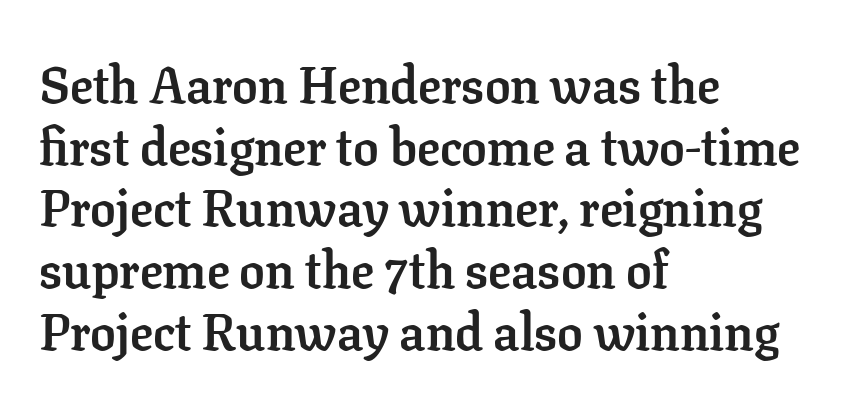
The image shows 51 px semibold serif type, upright; set left-aligned, line spacing 1.21x, normal letter spacing, not underlined; low stroke contrast and a medium x-height.
